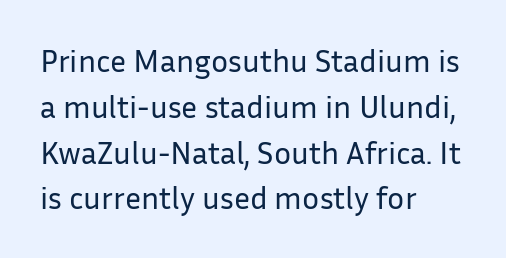
Q: Is the text bold? A: No.
Q: Is the text italic (slanted)? A: No, it is upright.
Q: Is the typeface a serif or a sans-serif typeface? A: Sans-serif.
Q: Is the text underlined? A: No.
Q: How is the paragraph aligned? A: Left-aligned.
Q: Is the spacing between letters normal or unusually wide? A: Normal.
Q: Is the spacing between lines tight, normal or loose? A: Normal.
Q: Width (condensed, normal, or wide)? A: Normal.
Q: Stroke contrast? A: Low.
Q: x-height? A: Medium.
Q: Monospaced? A: No.
